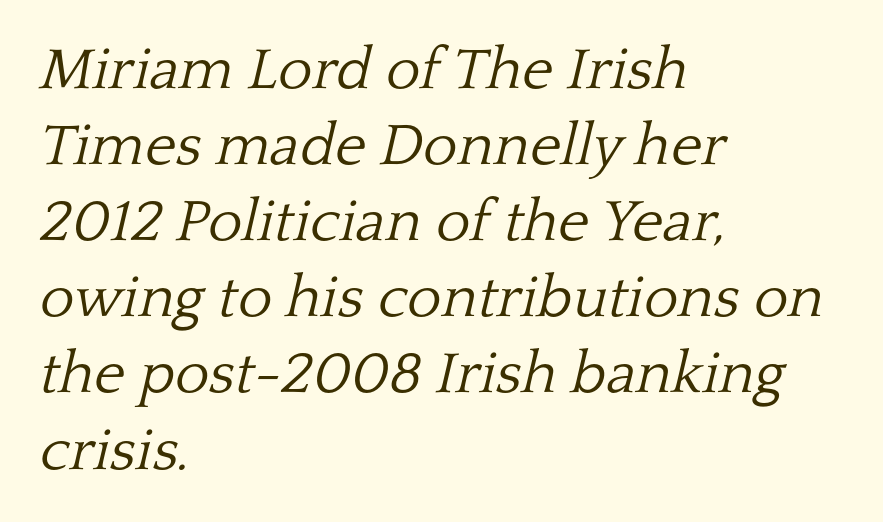
The image shows 59 px light serif type, italic (leaning right); set left-aligned, normal line spacing (1.29x), normal letter spacing, not underlined; low stroke contrast and a medium x-height.
